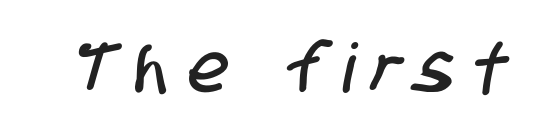
Rule under the text: the space is simply empty. You can tell from the bare stems that sans-serif type was used. A typesetter would call this heavily tracked-out type. The passage shown is typed in a proportional face where columns would drift.
